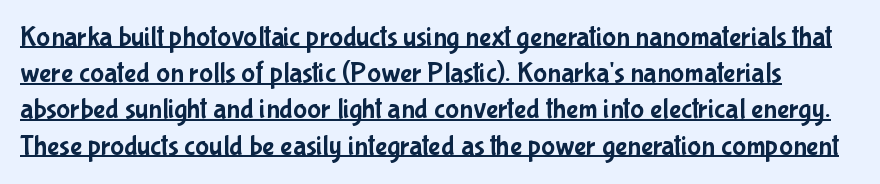
Q: Is the text italic (slanted)? A: No, it is upright.
Q: Is the typeface a serif or a sans-serif typeface? A: Sans-serif.
Q: Is the text underlined? A: Yes.
Q: Is the spacing between letters normal or unusually wide? A: Normal.
Q: Is the spacing between lines tight, normal or loose? A: Normal.
Q: Width (condensed, normal, or wide)? A: Condensed.
Q: Stroke contrast? A: Low.
Q: x-height? A: Medium.
Q: Monospaced? A: No.
